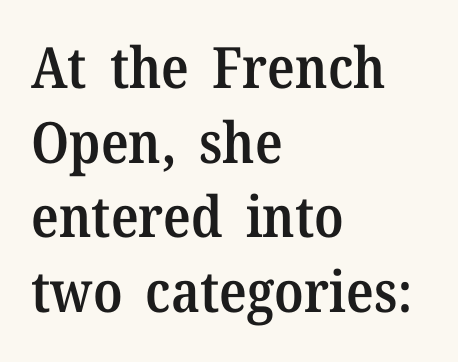
The image shows 57 px semibold serif type, upright; set left-aligned, normal line spacing (1.31x), normal letter spacing, not underlined; medium stroke contrast and a medium x-height.
